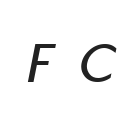
A typesetter would call this proportional, since set widths differ per character. The specimen omits any rule beneath the text block's lines. Style check: oblique. The passage shown has open, widely tracked lettering throughout.
